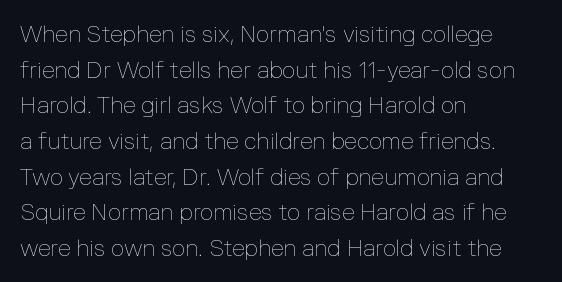
The image shows 23 px text type, upright; set left-aligned, normal line spacing (1.55x), normal letter spacing, not underlined.
